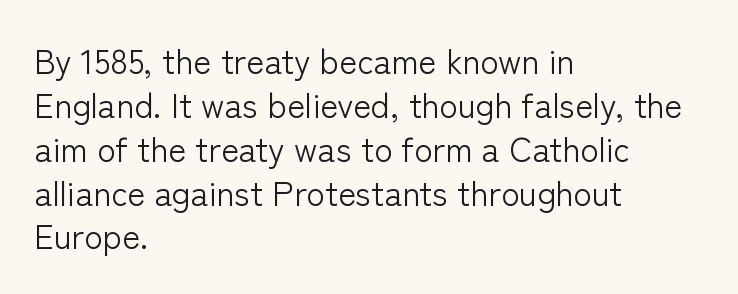
There is no visible air inserted between adjacent glyphs. Posture: upright roman. A typesetter would call this leading conventional body-copy spacing. These lines stack with their left ends in a neat column. A quiet, ordinary-to-light weight characterises the typeface. Letterform terminals end flat and unadorned throughout the passage.
